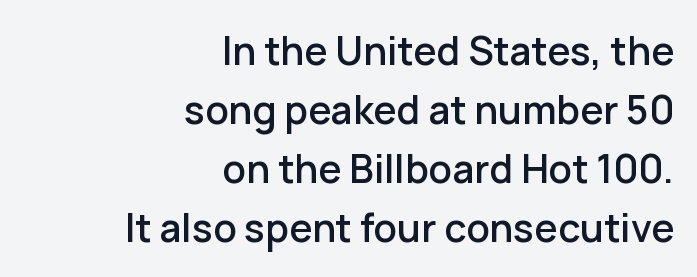
The image shows 39 px sans-serif type, upright; set right-aligned, normal line spacing (1.51x), normal letter spacing, not underlined; low stroke contrast and a medium x-height.
